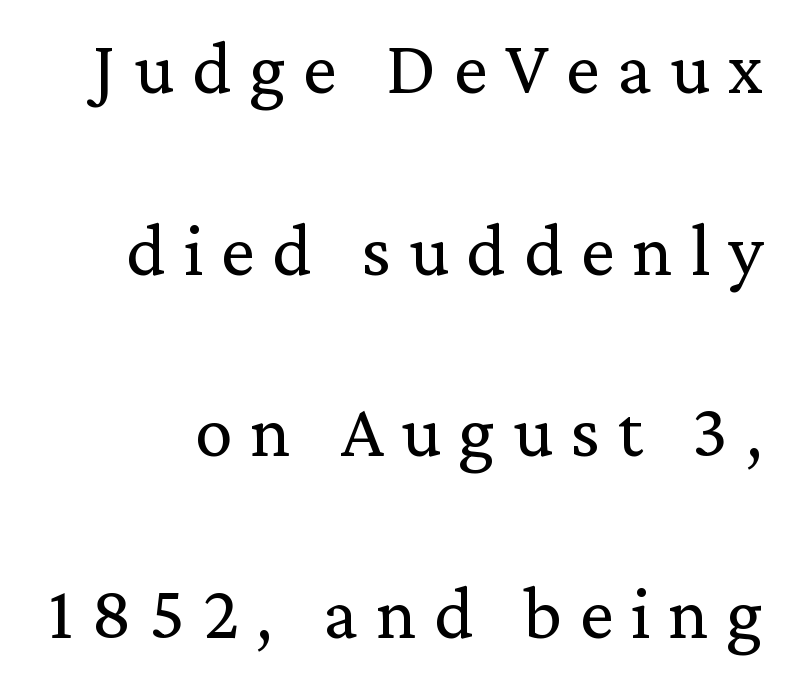
Q: Is the text bold? A: No.
Q: Is the text italic (slanted)? A: No, it is upright.
Q: Is the typeface a serif or a sans-serif typeface? A: Serif.
Q: Is the text underlined? A: No.
Q: Is the spacing between letters normal or unusually wide? A: Unusually wide.
Q: Is the spacing between lines tight, normal or loose? A: Loose.
Q: Width (condensed, normal, or wide)? A: Normal.
Q: Stroke contrast? A: Medium.
Q: x-height? A: Medium.
Q: Monospaced? A: No.
